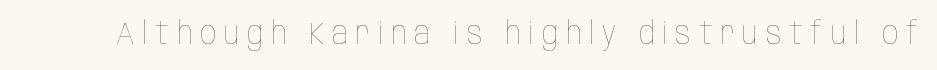
Tracking value appears strongly positive — letters spread wide. No italicization has been applied; the sample stays upright. Spacing verdict: proportional, widths tailored to each character. Summary of weight: not heavy and not bold.
